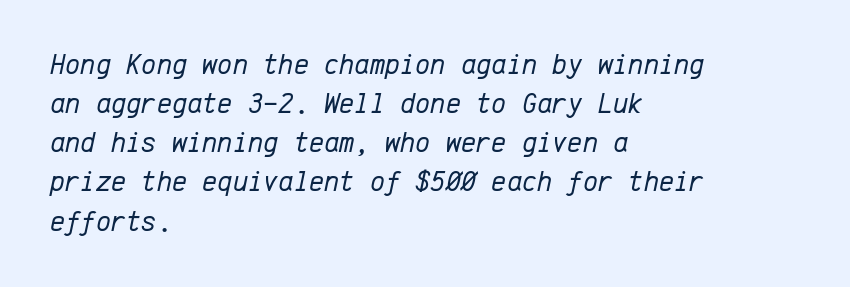
A typesetter would call this monospace, since all characters share one set width. Successive baselines arrive at the customary interval. The letters are slanted; this is an italic face. Lines of text with bare space underneath.
